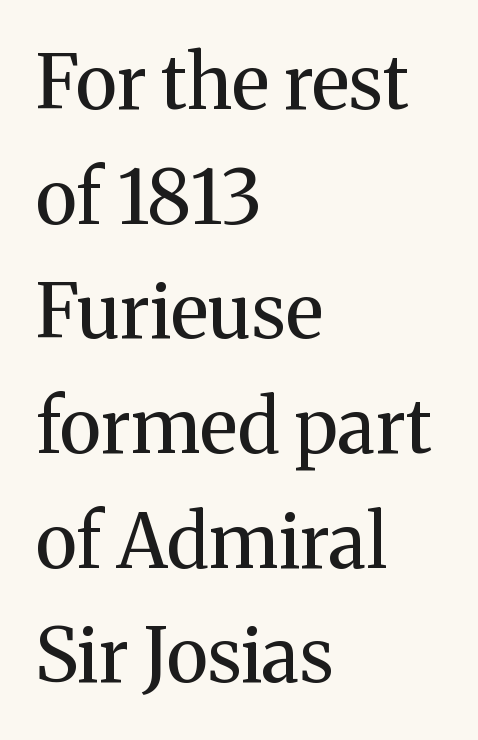
Q: Is the text bold? A: No.
Q: Is the text italic (slanted)? A: No, it is upright.
Q: Is the typeface a serif or a sans-serif typeface? A: Serif.
Q: Is the text underlined? A: No.
Q: How is the paragraph aligned? A: Left-aligned.
Q: Is the spacing between letters normal or unusually wide? A: Normal.
Q: Is the spacing between lines tight, normal or loose? A: Normal.
Q: Width (condensed, normal, or wide)? A: Normal.
Q: Stroke contrast? A: Medium.
Q: x-height? A: Medium.
Q: Monospaced? A: No.
